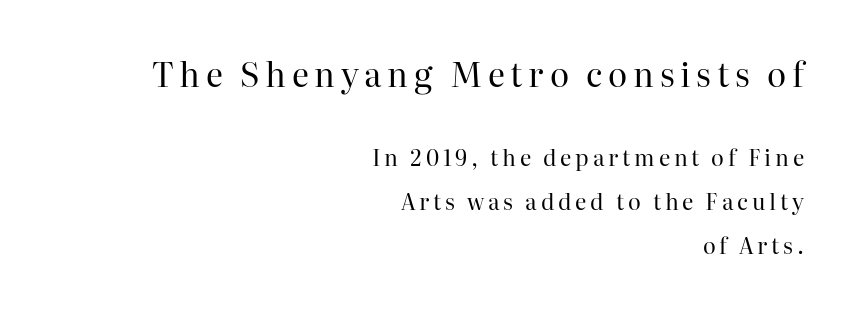
A student would call this right alignment; a typographer would say flush right, rag left. Regarding serifs, this sample has them. Which chunk is bigger? The first one — the top block dwarfs the bottom. Has an underline been added? It has not. Character widths vary here, with narrow letters taking less room than wide ones.
